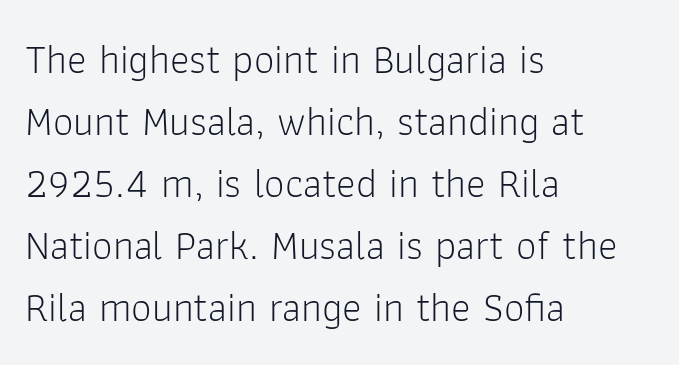
{"serif": "no", "italic": "no", "bold": "no", "weight": "light", "width": "normal", "stroke_contrast": "low", "x_height": "medium", "monospaced": "no", "underline": "no", "align": "left", "line_spacing": "normal", "line_spacing_ratio": 1.51, "letter_spacing": "normal", "letter_spacing_em": 0.0, "glyph_px": 41}
